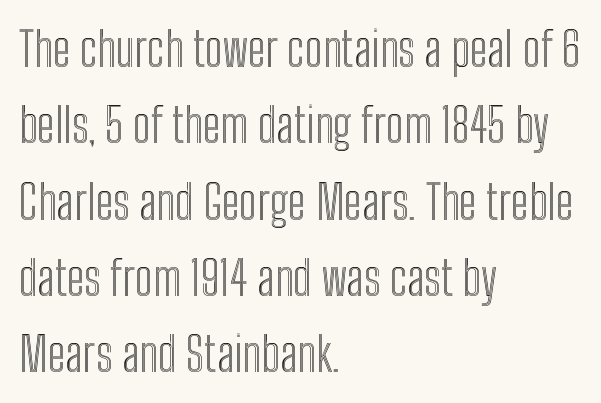
The image shows 48 px condensed type, upright; set left-aligned, normal line spacing (1.59x), normal letter spacing, not underlined; a medium x-height.
